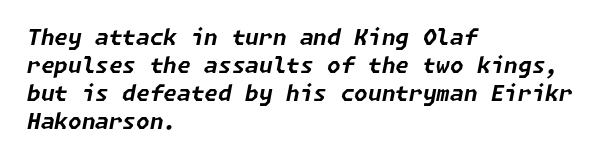
The image shows 22 px bold type, italic (leaning right); set left-aligned, normal line spacing (1.27x), normal letter spacing, not underlined.
